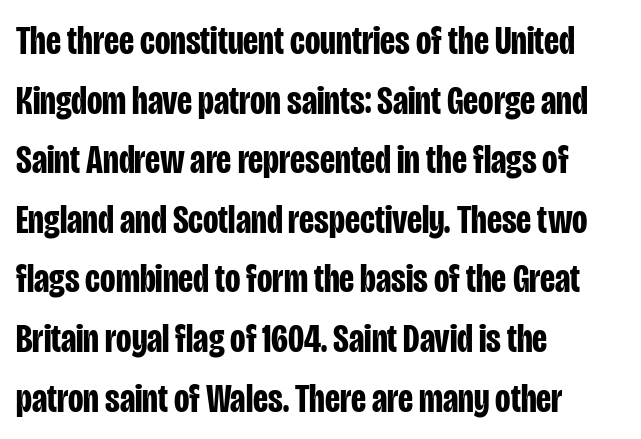
The image shows 40 px bold, condensed sans-serif type, upright; set left-aligned, normal line spacing (1.49x), normal letter spacing, not underlined; low stroke contrast and a large x-height.
